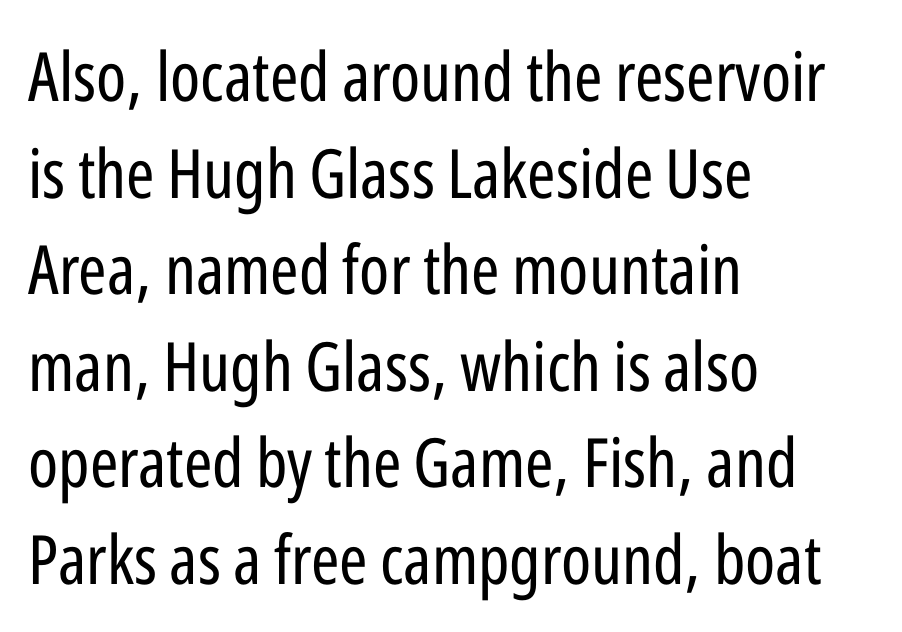
Q: Is the text bold? A: No.
Q: Is the text italic (slanted)? A: No, it is upright.
Q: Is the typeface a serif or a sans-serif typeface? A: Sans-serif.
Q: Is the text underlined? A: No.
Q: How is the paragraph aligned? A: Left-aligned.
Q: Is the spacing between letters normal or unusually wide? A: Normal.
Q: Is the spacing between lines tight, normal or loose? A: Normal.
Q: Width (condensed, normal, or wide)? A: Condensed.
Q: Stroke contrast? A: Low.
Q: x-height? A: Medium.
Q: Monospaced? A: No.
